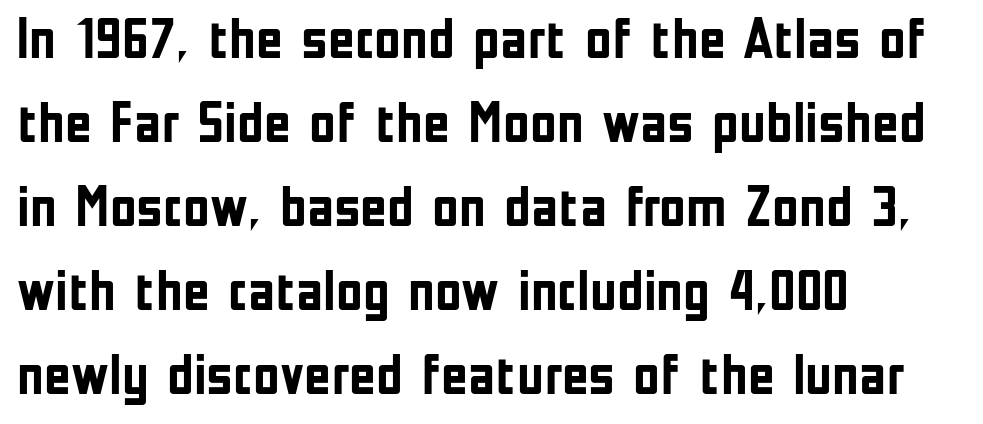
Q: Is the text bold? A: Yes.
Q: Is the text italic (slanted)? A: No, it is upright.
Q: Is the typeface a serif or a sans-serif typeface? A: Sans-serif.
Q: Is the text underlined? A: No.
Q: How is the paragraph aligned? A: Left-aligned.
Q: Is the spacing between letters normal or unusually wide? A: Normal.
Q: Is the spacing between lines tight, normal or loose? A: Normal.
Q: Width (condensed, normal, or wide)? A: Condensed.
Q: Stroke contrast? A: Low.
Q: x-height? A: Medium.
Q: Monospaced? A: No.
